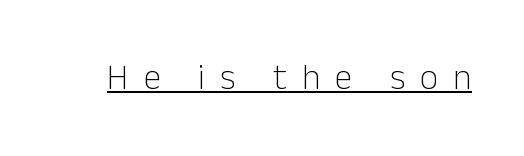
Q: Is the text bold? A: No.
Q: Is the text italic (slanted)? A: No, it is upright.
Q: Is the typeface a serif or a sans-serif typeface? A: Sans-serif.
Q: Is the text underlined? A: Yes.
Q: Is the spacing between letters normal or unusually wide? A: Unusually wide.
Q: Width (condensed, normal, or wide)? A: Normal.
Q: Stroke contrast? A: Low.
Q: x-height? A: Medium.
Q: Monospaced? A: No.
